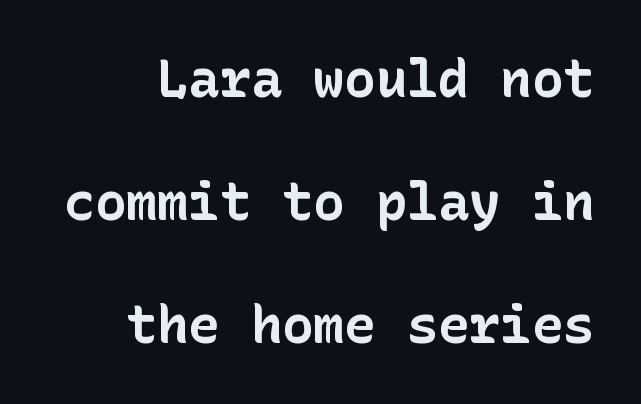
The image shows 52 px bold sans-serif type, upright; set loose line spacing (2.37x), normal letter spacing, not underlined; low stroke contrast and a medium x-height.
